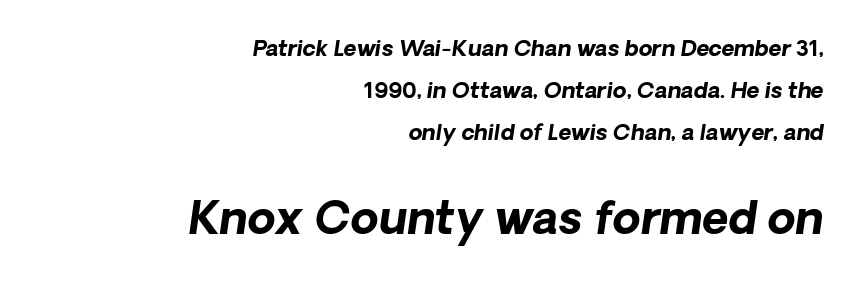
The image shows 45 px bold type, italic (leaning right); set right-aligned, loose line spacing (1.9x), normal letter spacing, not underlined; the second (bottom) block is 2.05x larger; low stroke contrast and a medium x-height.
